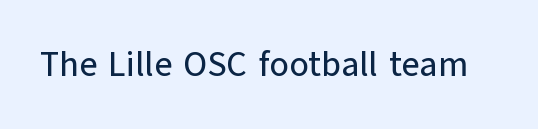
The image shows 35 px sans-serif type, upright; set normal letter spacing, not underlined; low stroke contrast and a medium x-height.
